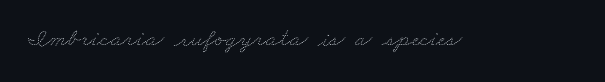
Q: Is the text bold? A: No.
Q: Is the text underlined? A: No.
Q: Is the spacing between letters normal or unusually wide? A: Normal.
